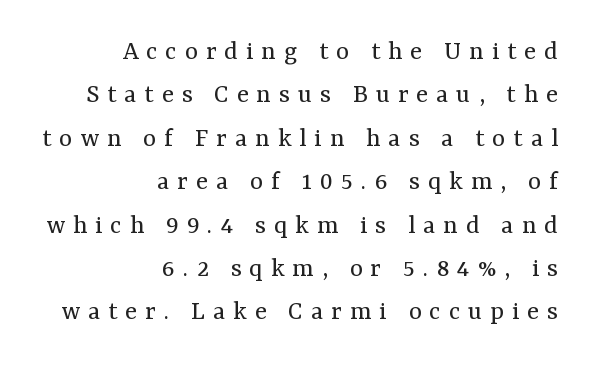
{"serif": "yes", "italic": "no", "bold": "no", "weight": "regular", "width": "normal", "stroke_contrast": "medium", "x_height": "medium", "monospaced": "no", "underline": "no", "align": "right", "line_spacing": "normal", "line_spacing_ratio": 1.55, "letter_spacing": "wide", "letter_spacing_em": 0.28, "glyph_px": 28}
